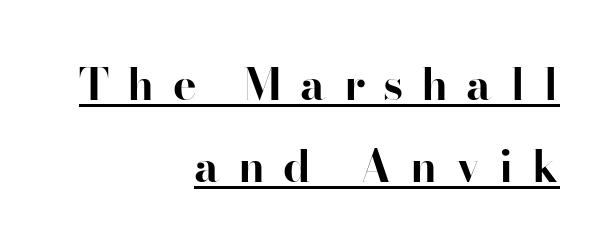
The image shows 44 px bold serif type, upright; set right-aligned, line spacing 1.87x, unusually wide letter spacing (+0.41 em), underlined; high stroke contrast and a small x-height.
